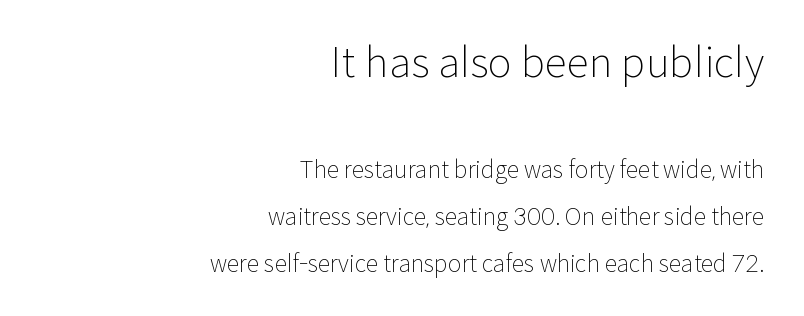
Think standard paragraph weight, or any step lighter than that. Larger block? The one above; the one below is distinctly smaller. Varying glyph widths throughout — classic text-font behaviour. This rendering employs a face without finishing strokes, i.e., a sans-serif. No word sits above an underline. The text block is weighted toward the right margin, trailing off unevenly leftward.
